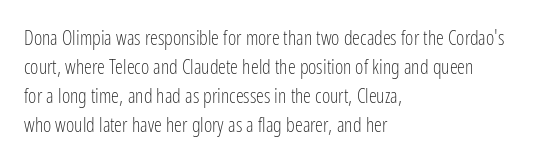
The image shows 20 px text type, upright; set left-aligned, normal line spacing (1.45x), normal letter spacing, not underlined.
